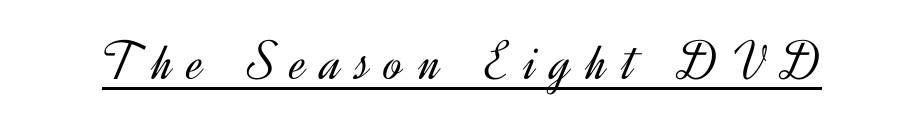
The image shows 56 px light sans-serif type; set unusually wide letter spacing (+0.27 em), underlined; a small x-height.
